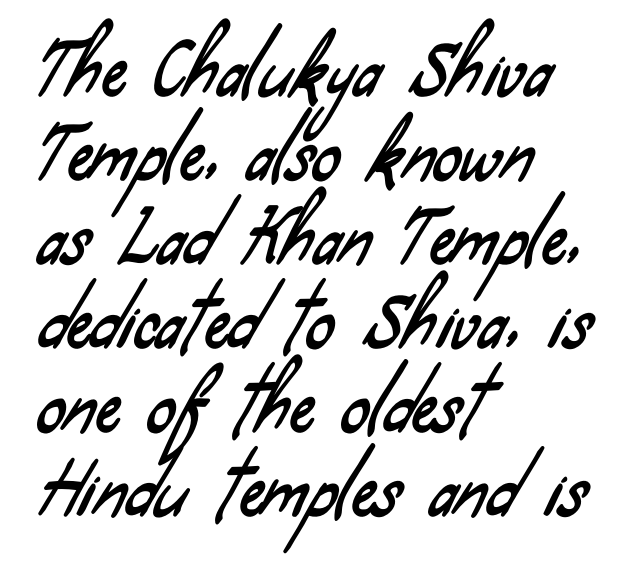
Honestly, there is no underline to notice here at all. The line texture is even and compact thanks to regular tracking. Proportional: the letters do not fall into vertical columns. The face used here is a sans, in the tradition of grotesques and geometrics. The ragged edge is on the right, which tells us the setting is flush left.
